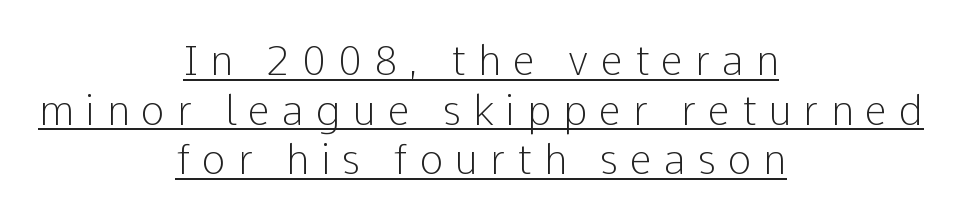
When letters stand straight like this, we call the style roman or upright. This sample is center-justified, so both line endings float freely. Heaviness? Minimal to ordinary, like unemphasized prose. Observe the wide spacing: letters keep a clear distance from each other. Note the varied advance widths — an 'i' is clearly narrower than an 'm'.
